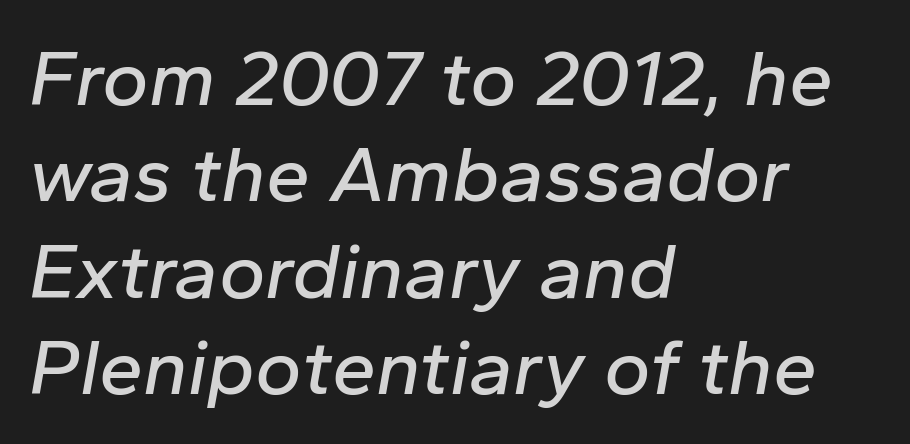
The image shows 79 px text type, italic (leaning right); set left-aligned, line spacing 1.22x, normal letter spacing, not underlined; low stroke contrast and a medium x-height.
